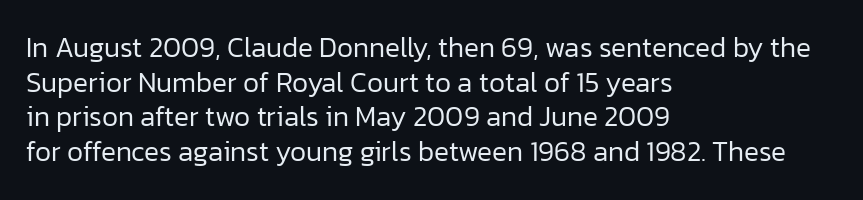
Weight: in the light-to-regular range. The designer went with a sans here, leaving each stem footless. Descenders are the only things crossing below the line. Line starts are locked; line ends wander.
